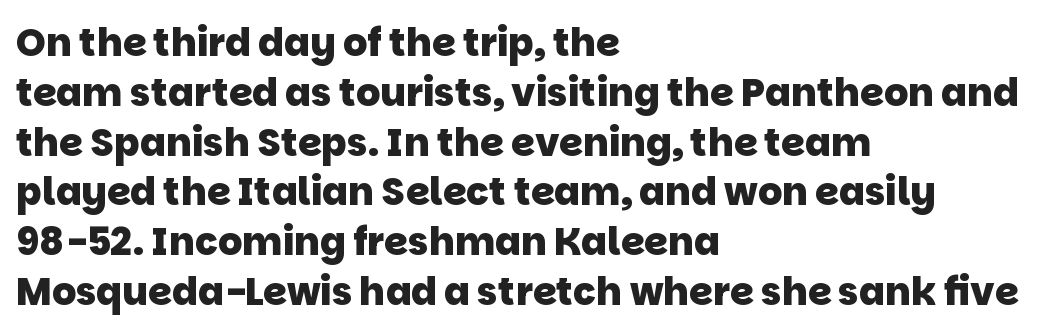
Q: Is the text bold? A: Yes.
Q: Is the typeface a serif or a sans-serif typeface? A: Sans-serif.
Q: Is the text underlined? A: No.
Q: How is the paragraph aligned? A: Left-aligned.
Q: Is the spacing between letters normal or unusually wide? A: Normal.
Q: Is the spacing between lines tight, normal or loose? A: Normal.
Q: Width (condensed, normal, or wide)? A: Normal.
Q: Stroke contrast? A: Low.
Q: x-height? A: Large.
Q: Monospaced? A: No.
